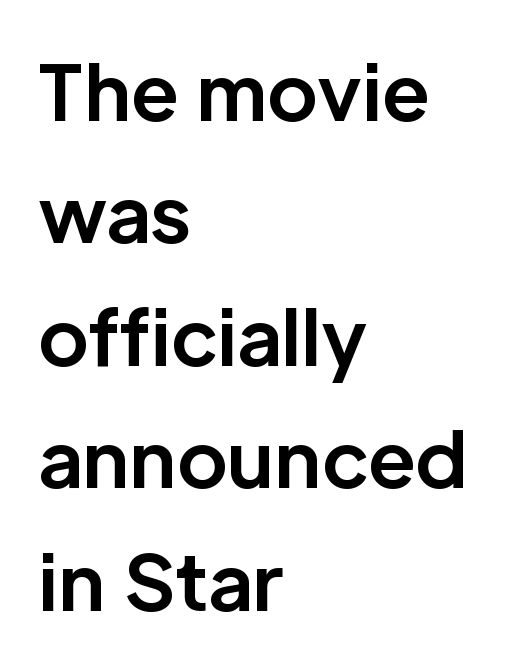
The image shows 77 px bold sans-serif type, upright; set left-aligned, normal line spacing (1.59x), normal letter spacing, not underlined; low stroke contrast and a medium x-height.
